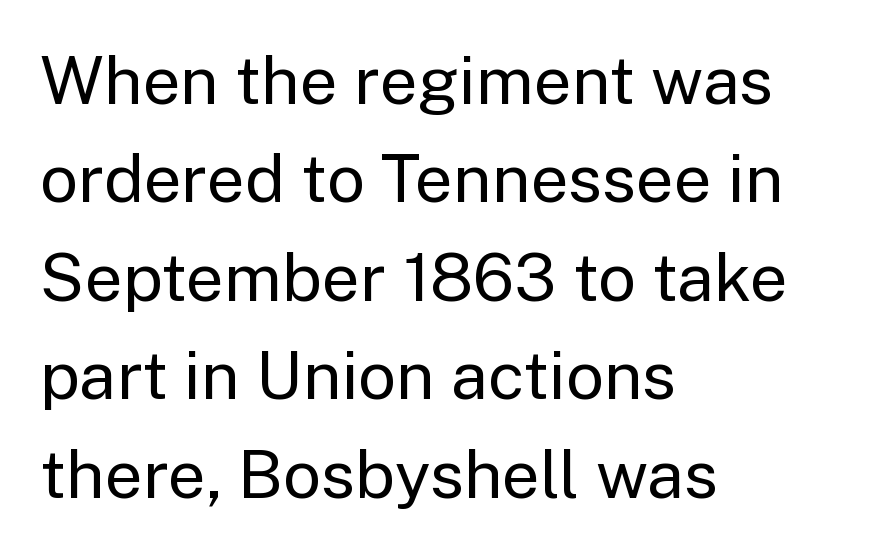
Q: Is the text bold? A: No.
Q: Is the text italic (slanted)? A: No, it is upright.
Q: Is the typeface a serif or a sans-serif typeface? A: Sans-serif.
Q: Is the text underlined? A: No.
Q: How is the paragraph aligned? A: Left-aligned.
Q: Is the spacing between letters normal or unusually wide? A: Normal.
Q: Is the spacing between lines tight, normal or loose? A: Normal.
Q: Width (condensed, normal, or wide)? A: Normal.
Q: Stroke contrast? A: Low.
Q: x-height? A: Medium.
Q: Monospaced? A: No.
